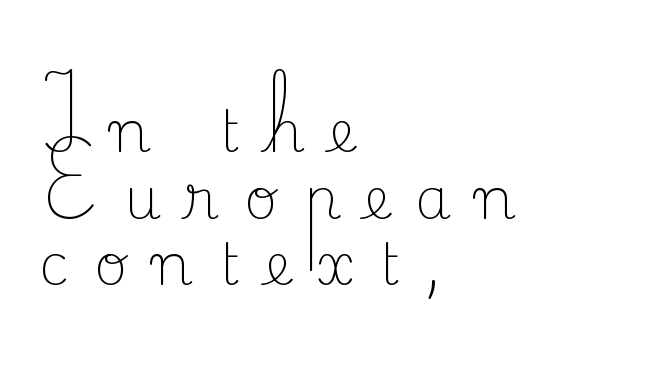
Q: Is the text bold? A: No.
Q: Is the text italic (slanted)? A: No, it is upright.
Q: Is the typeface a serif or a sans-serif typeface? A: Serif.
Q: Is the text underlined? A: No.
Q: How is the paragraph aligned? A: Left-aligned.
Q: Is the spacing between letters normal or unusually wide? A: Unusually wide.
Q: Is the spacing between lines tight, normal or loose? A: Tight.
Q: Width (condensed, normal, or wide)? A: Normal.
Q: Stroke contrast? A: Low.
Q: x-height? A: Small.
Q: Monospaced? A: No.
